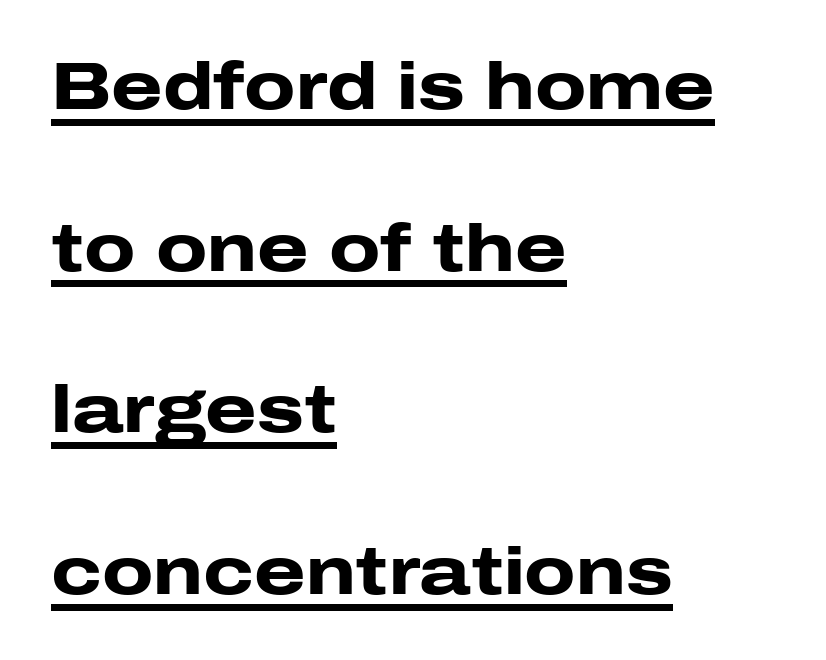
Reading down the column, the eye jumps a long way to each next line. Font category for this specimen: sans-serif. Compared with undecorated copy, this sample adds a rule below the words. The paragraph has a hard left edge and a soft right edge. These lines carry a lot of weight — the face is fully bold.
